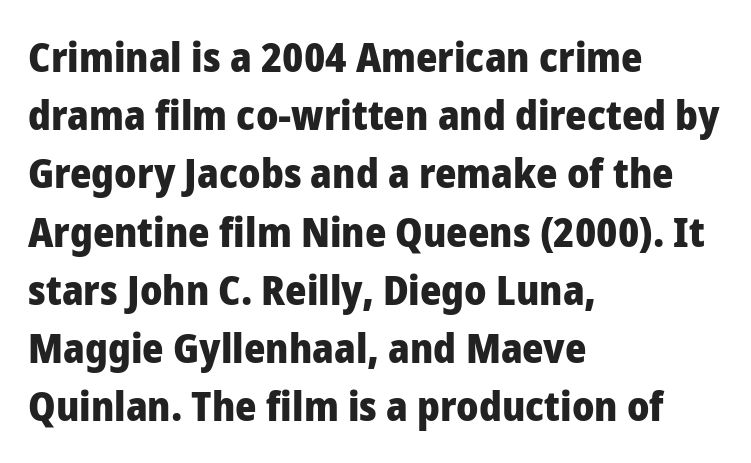
Q: Is the text bold? A: Yes.
Q: Is the text italic (slanted)? A: No, it is upright.
Q: Is the typeface a serif or a sans-serif typeface? A: Sans-serif.
Q: Is the text underlined? A: No.
Q: How is the paragraph aligned? A: Left-aligned.
Q: Is the spacing between letters normal or unusually wide? A: Normal.
Q: Is the spacing between lines tight, normal or loose? A: Normal.
Q: Width (condensed, normal, or wide)? A: Normal.
Q: Stroke contrast? A: Low.
Q: x-height? A: Medium.
Q: Monospaced? A: No.
